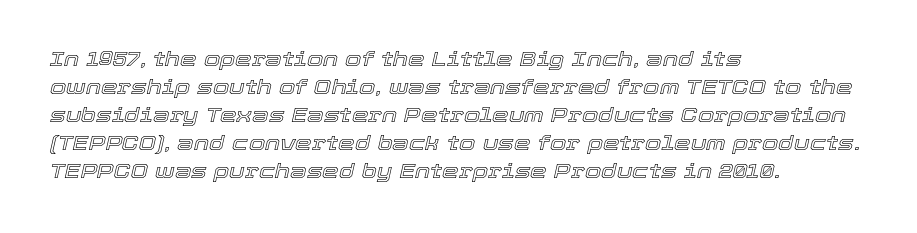
{"italic": "yes", "lean": "right", "slant_degrees": 12, "underline": "no", "align": "left", "line_spacing": "normal", "line_spacing_ratio": 1.33, "letter_spacing": "normal", "letter_spacing_em": 0.0, "glyph_px": 21}
